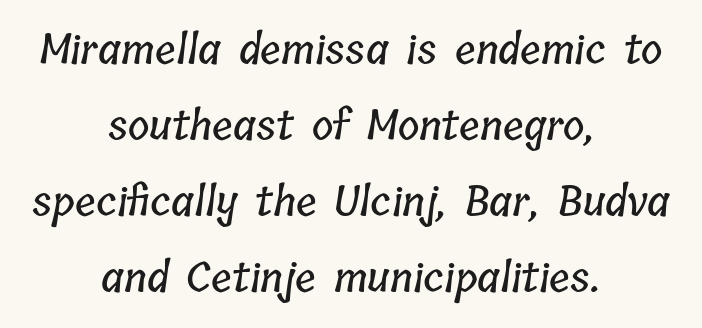
Descender tails drop into unmarked territory. Both edges are ragged and mirror each other, which tells us the setting is centered. Do the characters align in a grid? No, the font is proportional. This rendering leaves character spacing at its baseline value.
